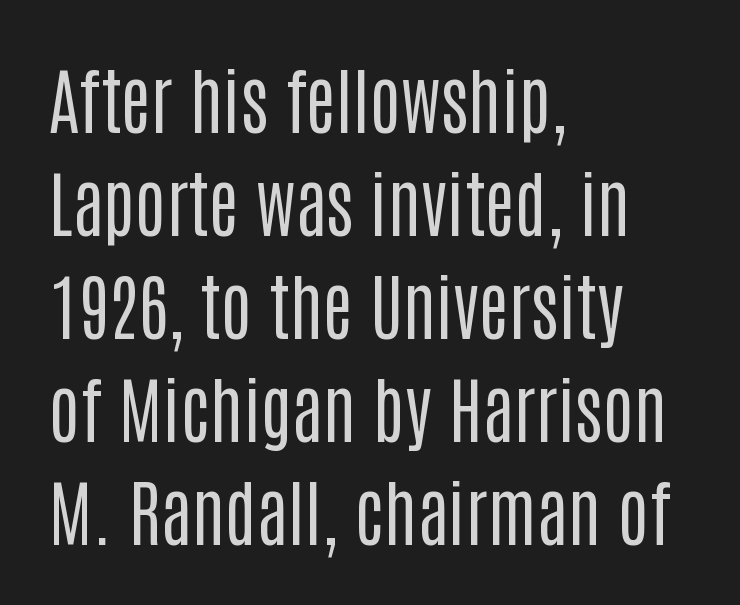
The image shows 72 px regular-weight, condensed sans-serif type, upright; set left-aligned, normal line spacing (1.43x), normal letter spacing, not underlined; low stroke contrast and a large x-height.
